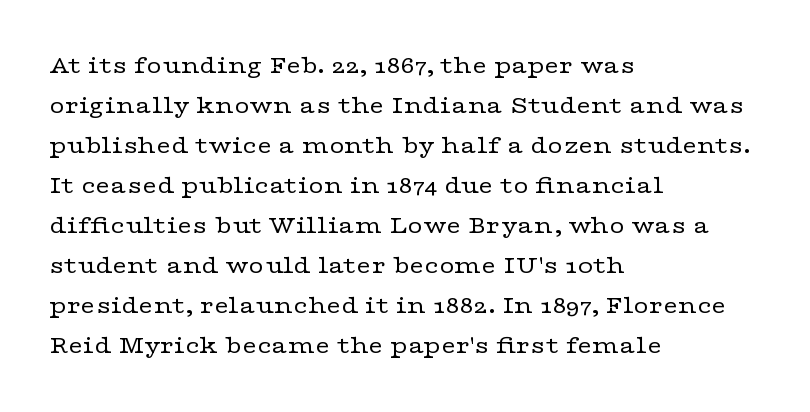
Q: Is the text bold? A: No.
Q: Is the text italic (slanted)? A: No, it is upright.
Q: Is the text underlined? A: No.
Q: How is the paragraph aligned? A: Left-aligned.
Q: Is the spacing between letters normal or unusually wide? A: Normal.
Q: Is the spacing between lines tight, normal or loose? A: Normal.
